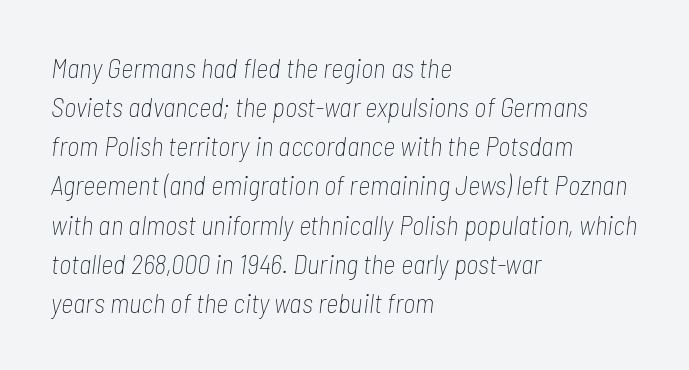
Q: Is the text bold? A: No.
Q: Is the text italic (slanted)? A: Yes, it leans right by about 7 degrees.
Q: Is the text underlined? A: No.
Q: How is the paragraph aligned? A: Left-aligned.
Q: Is the spacing between letters normal or unusually wide? A: Normal.
Q: Is the spacing between lines tight, normal or loose? A: Normal.
